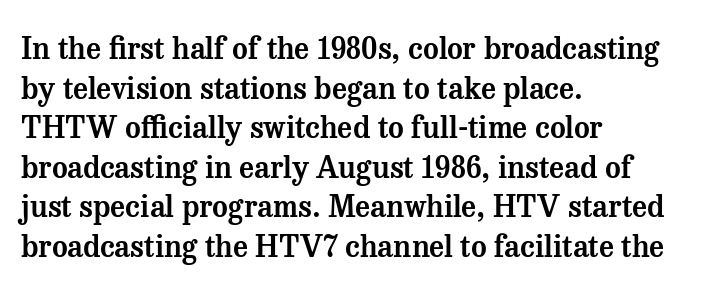
Clear beneath every line of the passage. These lines are rendered in a variable-pitch font. Unlike italic type, these characters show no tilt at all. The designer left line spacing at the default.
